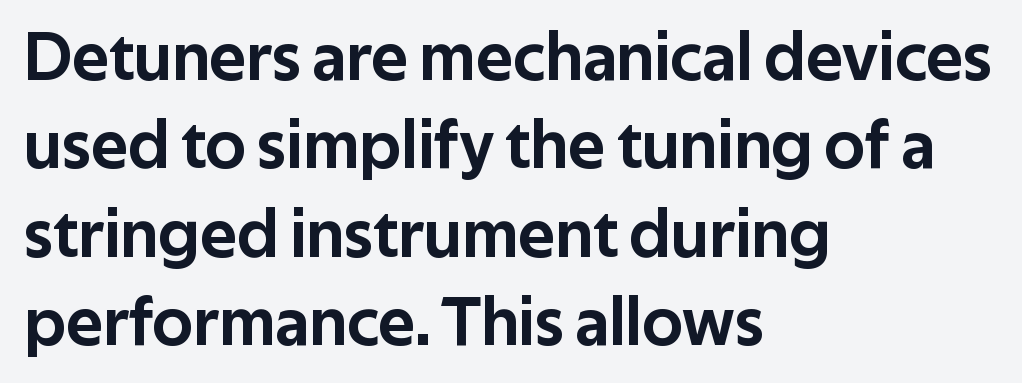
Q: Is the text italic (slanted)? A: No, it is upright.
Q: Is the typeface a serif or a sans-serif typeface? A: Sans-serif.
Q: Is the text underlined? A: No.
Q: How is the paragraph aligned? A: Left-aligned.
Q: Is the spacing between letters normal or unusually wide? A: Normal.
Q: Is the spacing between lines tight, normal or loose? A: Normal.
Q: Width (condensed, normal, or wide)? A: Normal.
Q: Stroke contrast? A: Low.
Q: x-height? A: Medium.
Q: Monospaced? A: No.
